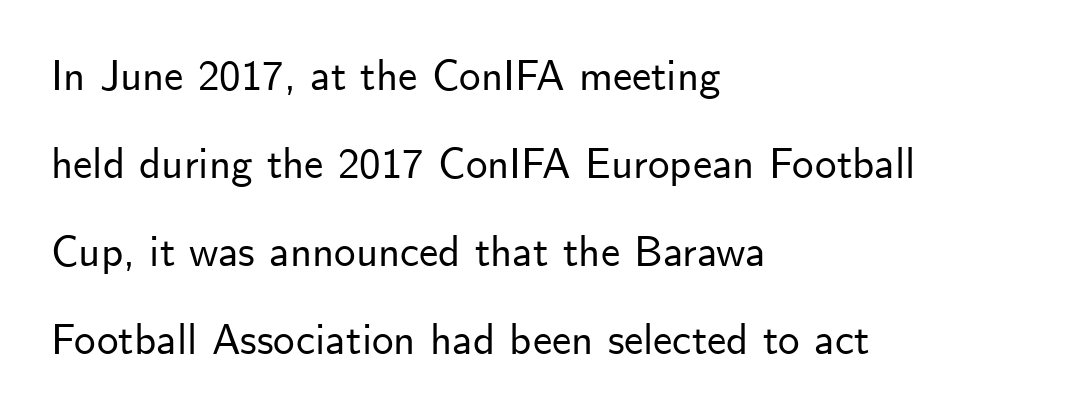
{"serif": "no", "italic": "no", "width": "normal", "stroke_contrast": "low", "x_height": "small", "monospaced": "no", "underline": "no", "align": "left", "line_spacing": "loose", "line_spacing_ratio": 2.05, "letter_spacing": "normal", "letter_spacing_em": 0.0, "glyph_px": 43}
